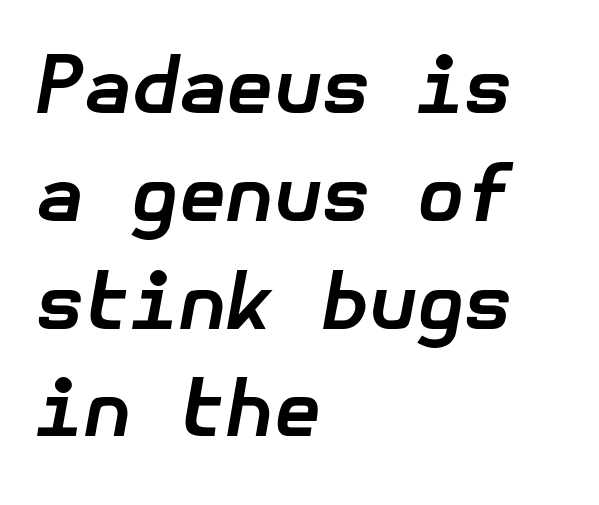
Q: Is the text bold? A: Yes.
Q: Is the text italic (slanted)? A: Yes, it leans right by about 10 degrees.
Q: Is the text underlined? A: No.
Q: How is the paragraph aligned? A: Left-aligned.
Q: Is the spacing between letters normal or unusually wide? A: Normal.
Q: Is the spacing between lines tight, normal or loose? A: Normal.
Q: Width (condensed, normal, or wide)? A: Normal.
Q: Stroke contrast? A: Low.
Q: x-height? A: Medium.
